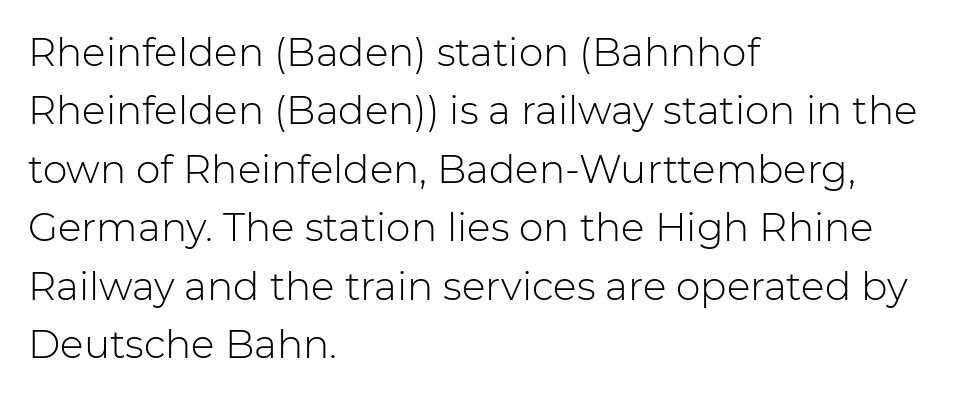
The image shows 39 px light sans-serif type, upright; set left-aligned, normal line spacing (1.5x), normal letter spacing, not underlined; low stroke contrast and a medium x-height.
